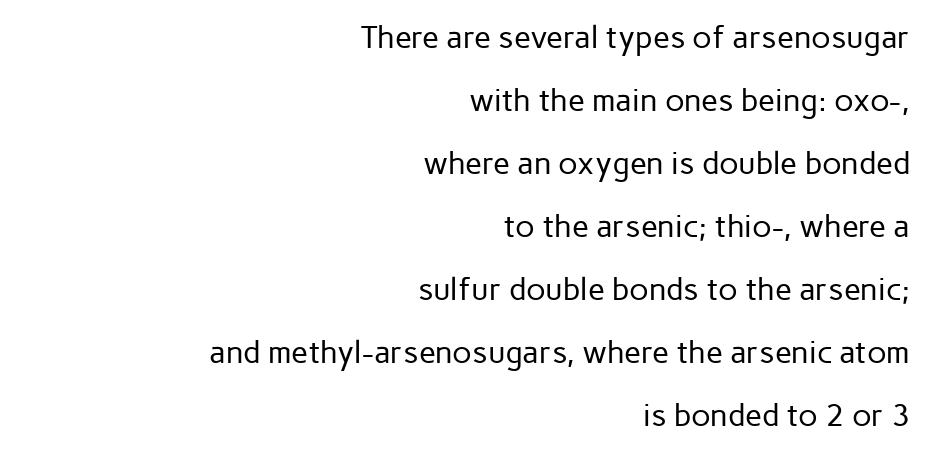
Does extra space separate the letters? No, they use regular spacing. Think of a printed novel: that variable character pitch is what you see here. A sans-serif font was chosen for this passage. Loosely led — the rows are spread out.
